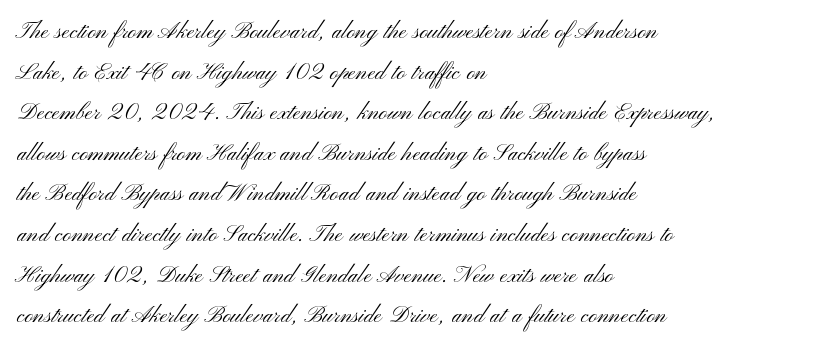
Q: Is the text bold? A: No.
Q: Is the text italic (slanted)? A: Yes.
Q: Is the typeface a serif or a sans-serif typeface? A: Sans-serif.
Q: Is the text underlined? A: No.
Q: How is the paragraph aligned? A: Left-aligned.
Q: Is the spacing between letters normal or unusually wide? A: Normal.
Q: Is the spacing between lines tight, normal or loose? A: Normal.
Q: Width (condensed, normal, or wide)? A: Wide.
Q: Stroke contrast? A: Medium.
Q: x-height? A: Small.
Q: Monospaced? A: No.
